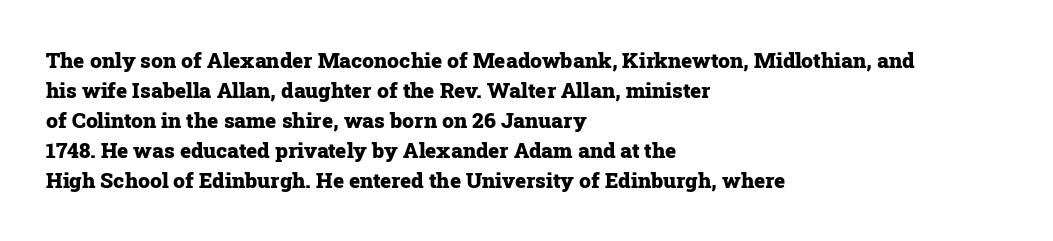
The font's upright variant was chosen for this text. These lines keep a tight, regular rhythm from letter to letter. Notice how thick the strokes are: this is what a full bold looks like. These lines sit exactly where default settings would place them.
